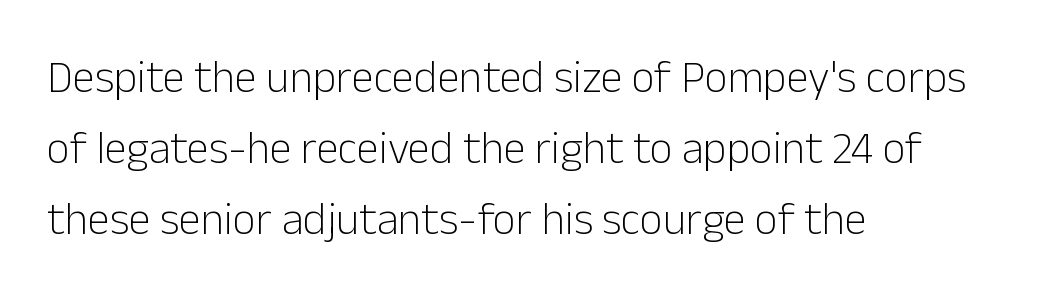
Q: Is the text bold? A: No.
Q: Is the text italic (slanted)? A: No, it is upright.
Q: Is the typeface a serif or a sans-serif typeface? A: Sans-serif.
Q: Is the text underlined? A: No.
Q: How is the paragraph aligned? A: Left-aligned.
Q: Is the spacing between letters normal or unusually wide? A: Normal.
Q: Is the spacing between lines tight, normal or loose? A: Normal.
Q: Width (condensed, normal, or wide)? A: Normal.
Q: Stroke contrast? A: Low.
Q: x-height? A: Medium.
Q: Monospaced? A: No.
